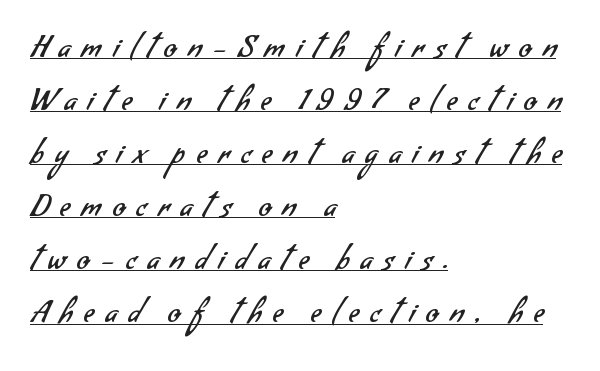
{"serif": "no", "bold": "no", "weight": "regular", "width": "normal", "stroke_contrast": "low", "x_height": "small", "monospaced": "no", "underline": "yes", "align": "left", "line_spacing_ratio": 1.83, "letter_spacing": "wide", "letter_spacing_em": 0.39, "glyph_px": 29}
